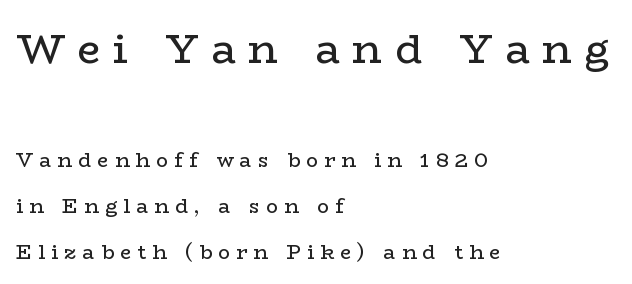
Do the letters lean? They stand straight. The leading is generous, giving the passage an open texture. Here the glyphs are tracked loosely, breaking word shapes into spaced letters. Layout note: lines flush left. Typesetter's note — upper block bumped up in size, lower block left smaller.
